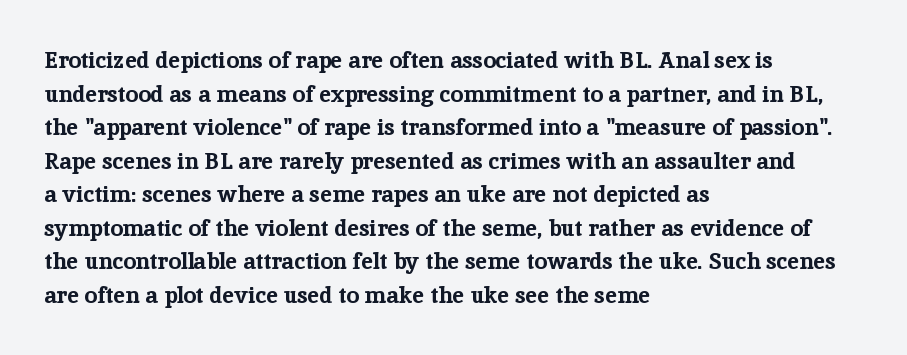
Each line starts at the same left margin while the right side varies. One glance says typical: line gaps are just what's usual. Nope, not italic — everything's standing straight. Plenty of ink on the page — the face is bold.
